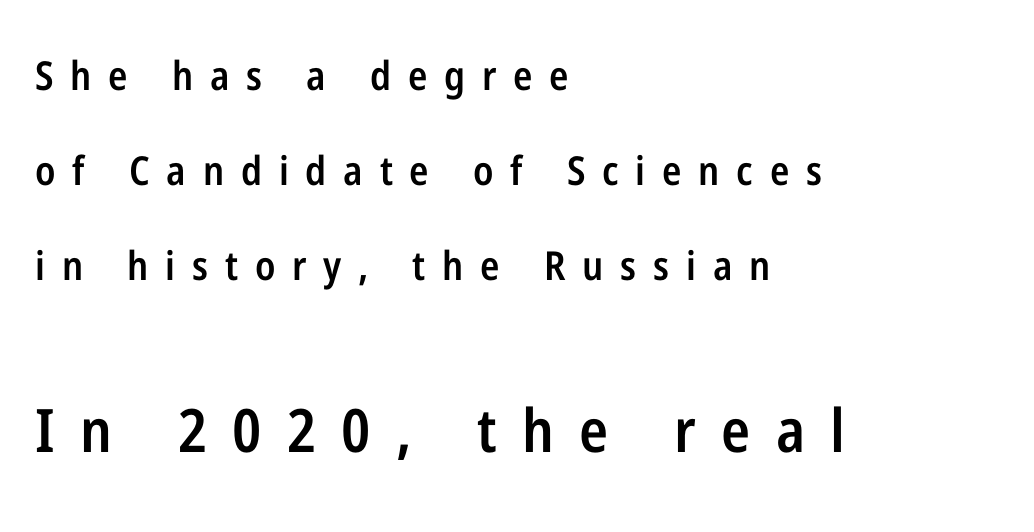
The image shows 60 px semibold, condensed sans-serif type, upright; set left-aligned, loose line spacing (2.38x), unusually wide letter spacing (+0.42 em), not underlined; the second (bottom) block is 1.5x larger; low stroke contrast and a medium x-height.
